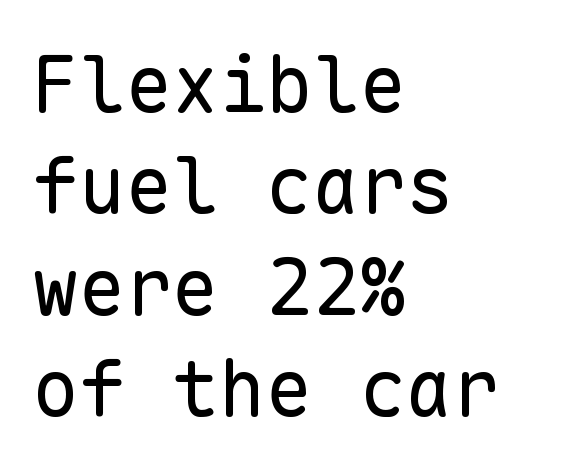
{"serif": "no", "italic": "no", "bold": "no", "weight": "regular", "width": "normal", "stroke_contrast": "low", "x_height": "medium", "monospaced": "yes", "underline": "no", "align": "left", "line_spacing": "normal", "line_spacing_ratio": 1.3, "letter_spacing": "normal", "letter_spacing_em": 0.0, "glyph_px": 78}
